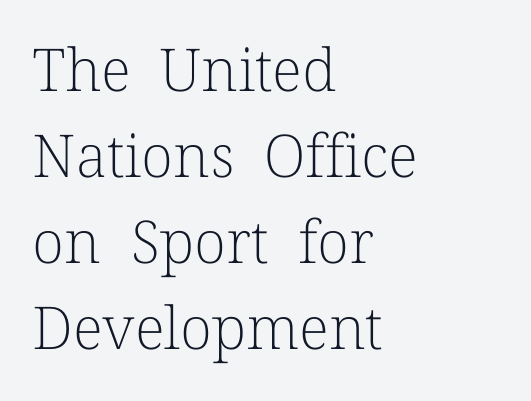
The image shows 59 px light serif type, upright; set left-aligned, normal line spacing (1.46x), normal letter spacing, not underlined; low stroke contrast and a medium x-height.
